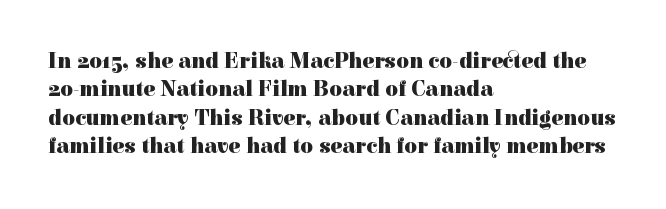
The image shows 22 px bold type, upright; set left-aligned, normal line spacing (1.29x), normal letter spacing, not underlined.
